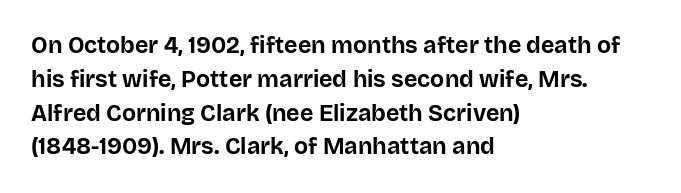
{"italic": "no", "bold": "yes", "underline": "no", "align": "left", "line_spacing": "normal", "line_spacing_ratio": 1.47, "letter_spacing": "normal", "letter_spacing_em": 0.0, "glyph_px": 23}
